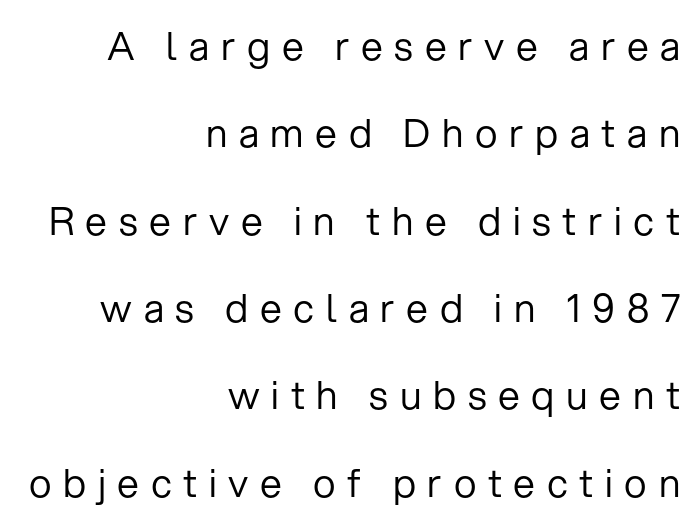
The image shows 39 px regular-weight sans-serif type, upright; set right-aligned, loose line spacing (2.24x), unusually wide letter spacing (+0.3 em), not underlined; low stroke contrast and a medium x-height.
